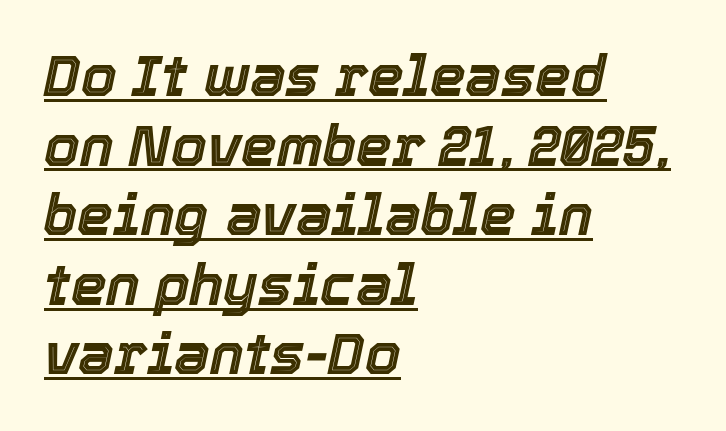
You could not count columns in this text — the font is proportionally spaced. Designer's note — italics engaged. Descenders here cross a horizontal rule under the line. Reading down the block, your eye returns to a fixed left position each line. These lines keep a tight, regular rhythm from letter to letter.
